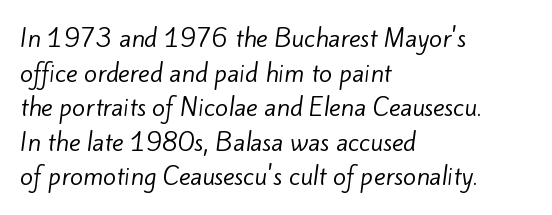
{"bold": "no", "underline": "no", "align": "left", "line_spacing": "normal", "line_spacing_ratio": 1.44, "letter_spacing": "normal", "letter_spacing_em": 0.0, "glyph_px": 24}
